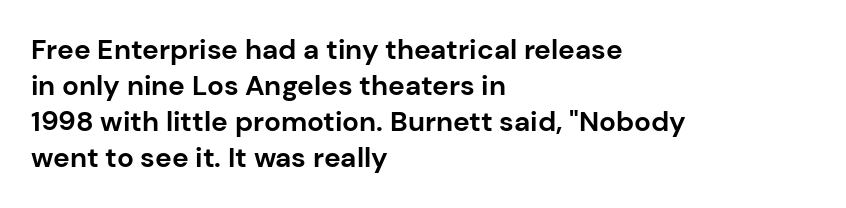
Q: Is the text bold? A: Yes.
Q: Is the text italic (slanted)? A: No, it is upright.
Q: Is the typeface a serif or a sans-serif typeface? A: Sans-serif.
Q: Is the text underlined? A: No.
Q: How is the paragraph aligned? A: Left-aligned.
Q: Is the spacing between letters normal or unusually wide? A: Normal.
Q: Is the spacing between lines tight, normal or loose? A: Normal.
Q: Width (condensed, normal, or wide)? A: Normal.
Q: Stroke contrast? A: Low.
Q: x-height? A: Medium.
Q: Monospaced? A: No.
